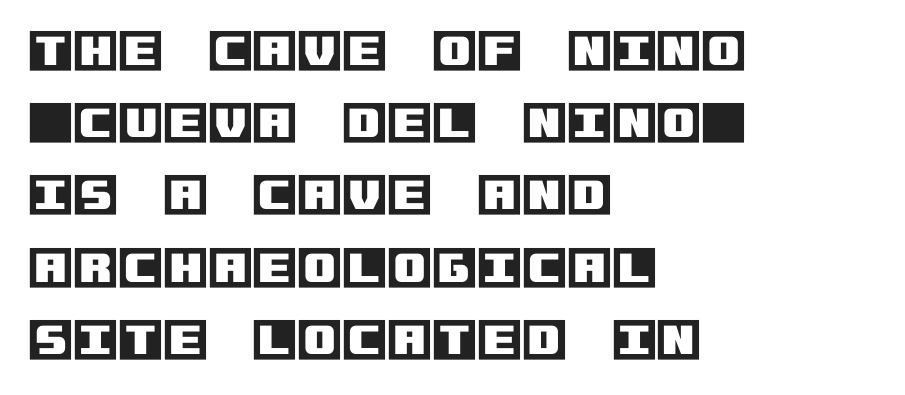
Just letters on the line, the space beneath them empty. A classic flush-left, rag-right setting is used for this passage. You could call the tracking neutral — neither tight nor loose. Rendered with straight, roman letterforms. One glance says typical: line gaps are just what's usual.
